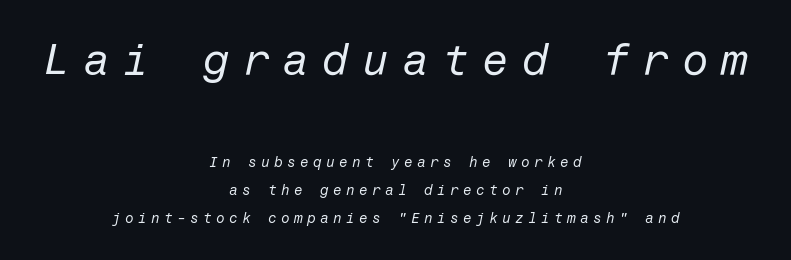
Q: Is the text bold? A: No.
Q: Is the text italic (slanted)? A: Yes, it leans right by about 12 degrees.
Q: Is the text underlined? A: No.
Q: How is the paragraph aligned? A: Centered.
Q: Is the spacing between letters normal or unusually wide? A: Unusually wide.
Q: Is the spacing between lines tight, normal or loose? A: Loose.
Q: Which block of text is set in a larger size, the first (top) or the second (bottom)? A: The first (top) one.
Q: Width (condensed, normal, or wide)? A: Normal.
Q: Stroke contrast? A: Low.
Q: x-height? A: Medium.
